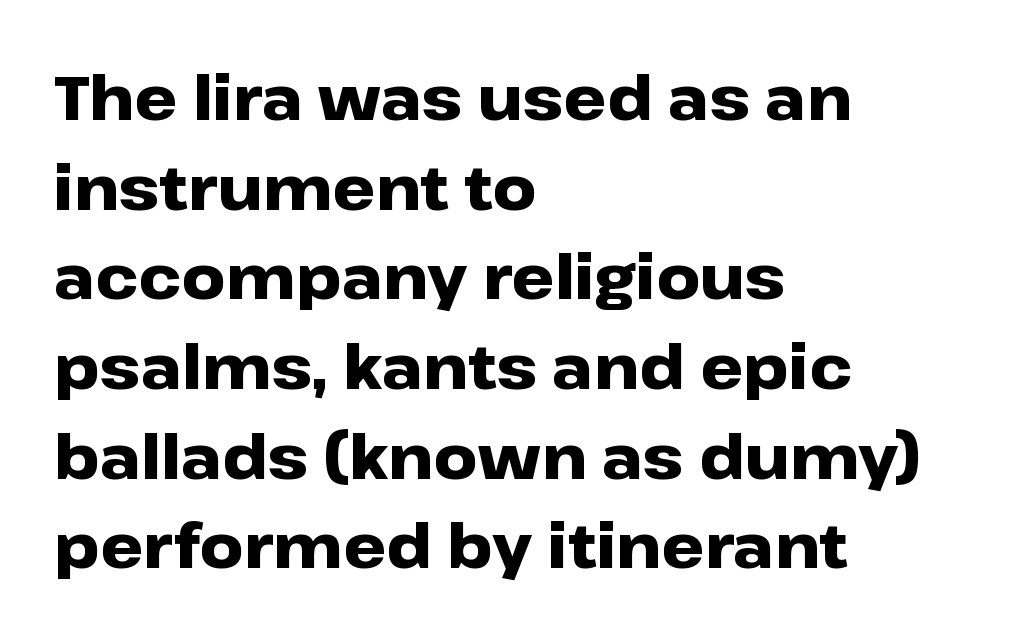
Q: Is the text bold? A: Yes.
Q: Is the text italic (slanted)? A: No, it is upright.
Q: Is the typeface a serif or a sans-serif typeface? A: Sans-serif.
Q: Is the text underlined? A: No.
Q: How is the paragraph aligned? A: Left-aligned.
Q: Is the spacing between letters normal or unusually wide? A: Normal.
Q: Is the spacing between lines tight, normal or loose? A: Normal.
Q: Width (condensed, normal, or wide)? A: Wide.
Q: Stroke contrast? A: Low.
Q: x-height? A: Medium.
Q: Monospaced? A: No.
